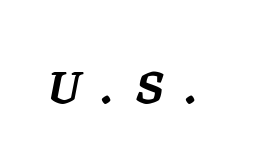
The image shows 45 px semibold type, italic (leaning right); set unusually wide letter spacing (+0.49 em), not underlined; low stroke contrast and a medium x-height.
